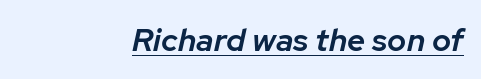
Q: Is the text bold? A: Semi-bold.
Q: Is the text italic (slanted)? A: Yes, it leans right by about 12 degrees.
Q: Is the text underlined? A: Yes.
Q: How is the paragraph aligned? A: Right-aligned.
Q: Is the spacing between letters normal or unusually wide? A: Normal.
Q: Width (condensed, normal, or wide)? A: Normal.
Q: Stroke contrast? A: Low.
Q: x-height? A: Medium.
Q: Monospaced? A: No.
